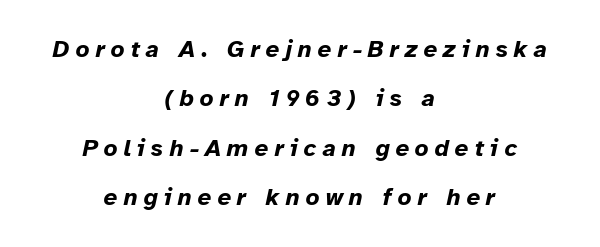
Characters follow at a spacing far wider than the type designer built in. Each glyph is drawn with heavy, bold strokes. Lines of text with bare space underneath. Rows of type keep a wide berth in the vertical direction. The lines in this sample share a center point and differ in where they start and stop. The axis of the letterforms is tilted away from vertical.
